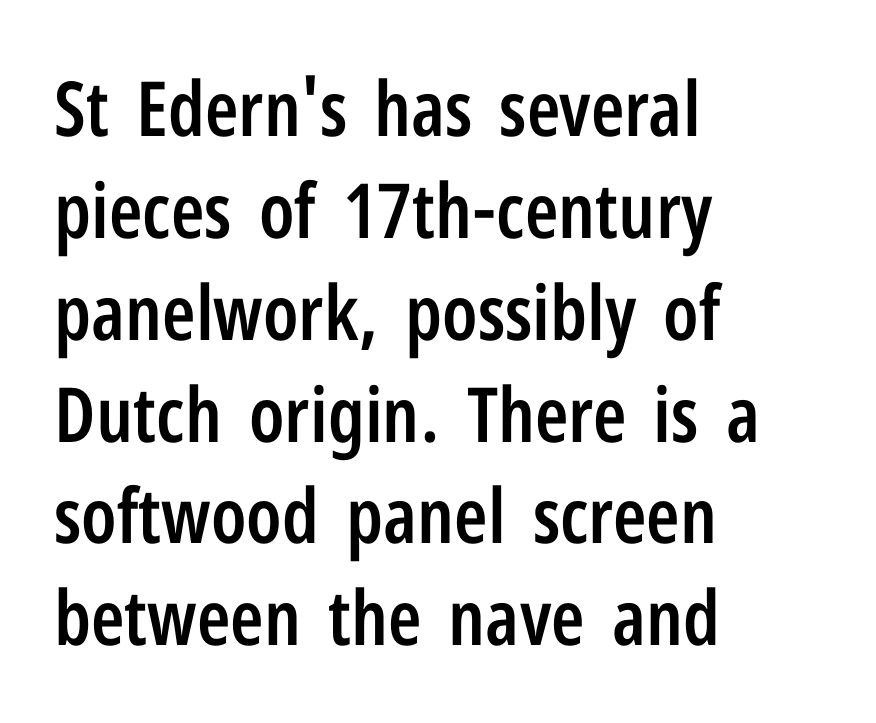
{"serif": "no", "italic": "no", "bold": "semi", "weight": "semibold", "width": "condensed", "stroke_contrast": "low", "x_height": "medium", "monospaced": "no", "underline": "no", "align": "left", "line_spacing": "normal", "line_spacing_ratio": 1.34, "letter_spacing": "normal", "letter_spacing_em": 0.0, "glyph_px": 76}
